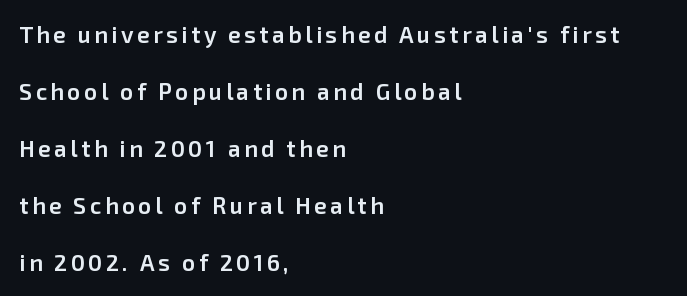
{"italic": "no", "bold": "semi", "underline": "no", "align": "left", "line_spacing": "loose", "line_spacing_ratio": 2.48, "glyph_px": 23}
